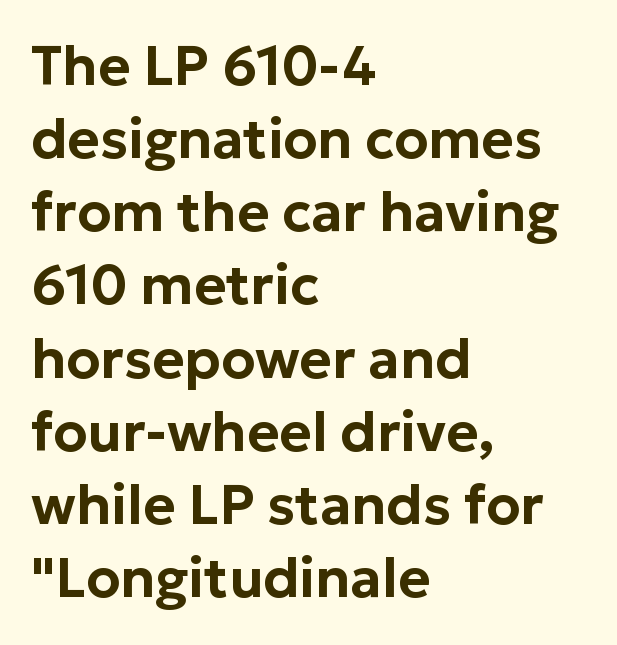
Rendered with straight, roman letterforms. The setting favours the left margin, as ordinary paragraphs usually do. A normal amount of white space separates one row of letters from the next. Font category for this specimen: sans-serif. Default kerning and tracking; the words read as compact shapes.
